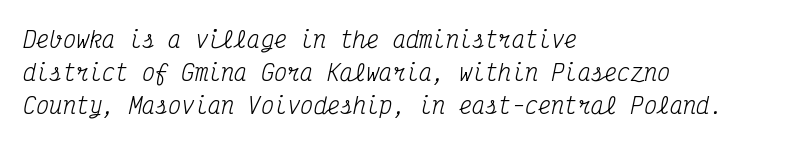
Nothing unusual about the tracking: characters are spaced as the font intends. This reads as an unemphasized weight, regular at the heaviest. The paragraph shown leans on its left margin. Does the lettering tilt? It does — this is italic. Reading down the column, the eye jumps a familiar distance to each next line.
